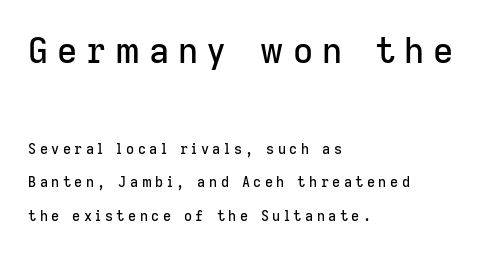
Q: Is the text italic (slanted)? A: No, it is upright.
Q: Is the typeface a serif or a sans-serif typeface? A: Sans-serif.
Q: Is the text underlined? A: No.
Q: How is the paragraph aligned? A: Left-aligned.
Q: Is the spacing between letters normal or unusually wide? A: Unusually wide.
Q: Is the spacing between lines tight, normal or loose? A: Loose.
Q: Which block of text is set in a larger size, the first (top) or the second (bottom)? A: The first (top) one.
Q: Width (condensed, normal, or wide)? A: Normal.
Q: Stroke contrast? A: Low.
Q: x-height? A: Medium.
Q: Monospaced? A: No.
